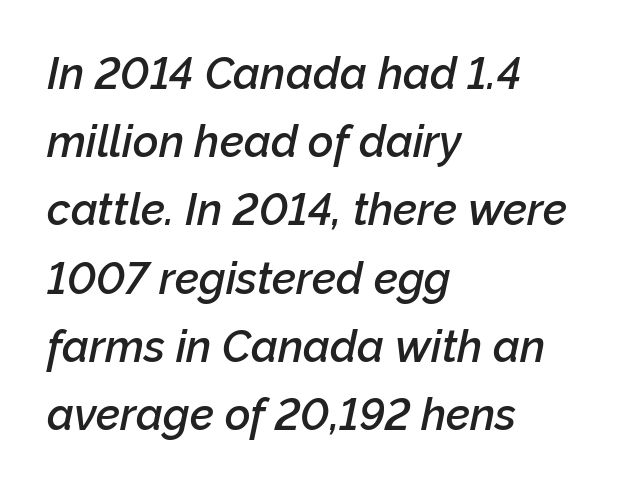
The letterforms sit shoulder to shoulder at normal distance. This sample has the flowing, uneven cadence of proportional lettering. The font's italic variant was chosen for this text. Rows of type keep a routine distance in the vertical direction.
